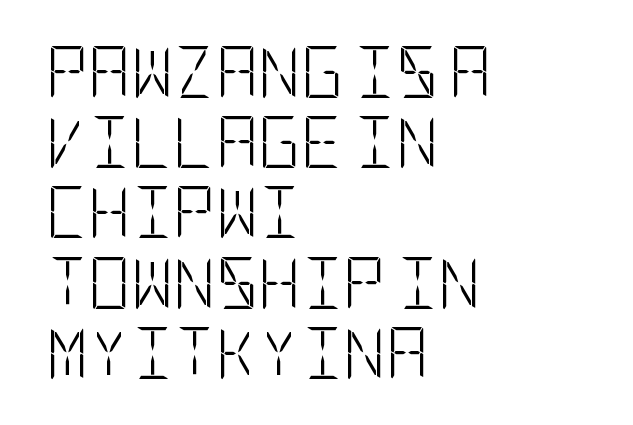
{"serif": "no", "italic": "no", "bold": "no", "weight": "light", "width": "condensed", "stroke_contrast": "low", "x_height": "large", "underline": "no", "align": "left", "line_spacing": "normal", "line_spacing_ratio": 1.35, "letter_spacing": "normal", "letter_spacing_em": 0.0, "glyph_px": 52}
